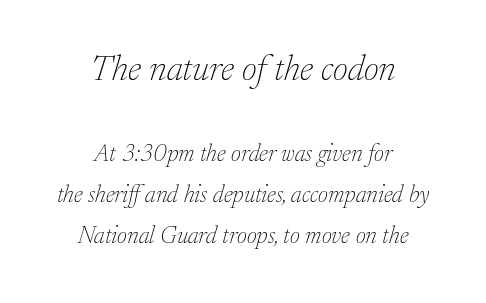
Type size steps down from the first block to the second. The face used here is seriffed, in the tradition of book romans. Is the letter spacing exaggerated? No — it looks like the ordinary default. Is there much room between lines? A standard amount, neither cramped nor airy.
